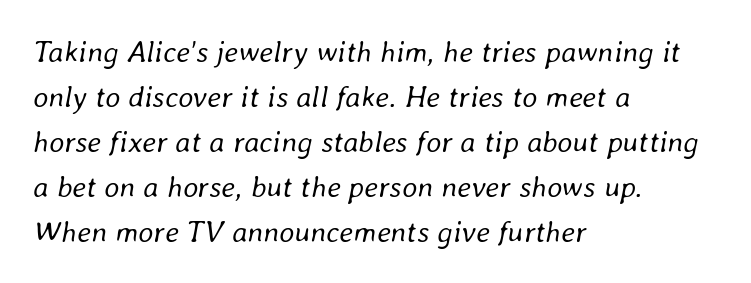
Each letter keeps its own natural width here, so spacing adapts to shape. The line texture is even and compact thanks to regular tracking. Is the block centered? No — it sits flush against the left margin. Only glyphs here, with clear space below each row. The vertical gap from one line to the next is medium. A quiet, ordinary-to-light weight characterises the typeface.
